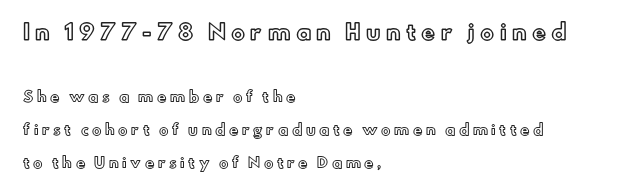
{"italic": "no", "underline": "no", "align": "left", "line_spacing": "loose", "line_spacing_ratio": 2.37, "letter_spacing": "wide", "letter_spacing_em": 0.25, "larger_block": "first", "size_ratio": 1.5, "glyph_px": 21}
